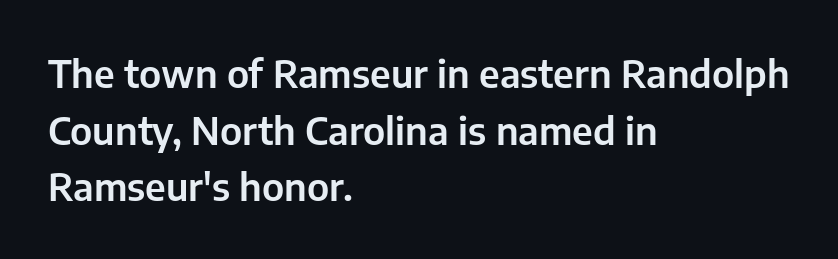
The image shows 38 px sans-serif type, upright; set left-aligned, normal line spacing (1.49x), normal letter spacing, not underlined; low stroke contrast and a medium x-height.
